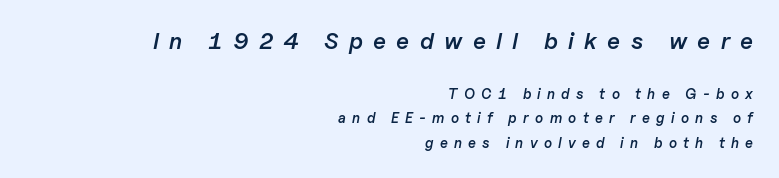
Its strokes are somewhat broadened, the hallmark of semibold type. There's an unmistakable incline to the writing here. The specimen omits any rule beneath the text block's lines. This layout puts the oversized block above and the modest block below. The paragraph has a hard right edge and a soft left edge. This rendering widens character spacing well past its baseline value.
